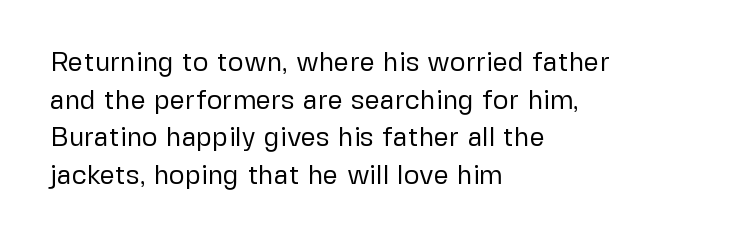
Q: Is the text bold? A: No.
Q: Is the text italic (slanted)? A: No, it is upright.
Q: Is the text underlined? A: No.
Q: How is the paragraph aligned? A: Left-aligned.
Q: Is the spacing between letters normal or unusually wide? A: Normal.
Q: Is the spacing between lines tight, normal or loose? A: Normal.
